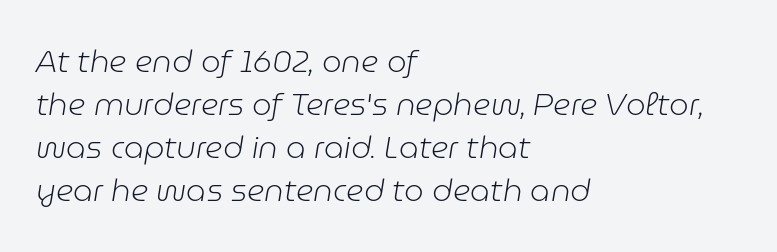
This sample has the flowing, uneven cadence of proportional lettering. The strip under each line holds only bare page. The ragged edge is on the right, which tells us the setting is flush left. The glyphs look as if they've been sheared to an angle. Caption: standard tracking, unaltered.
